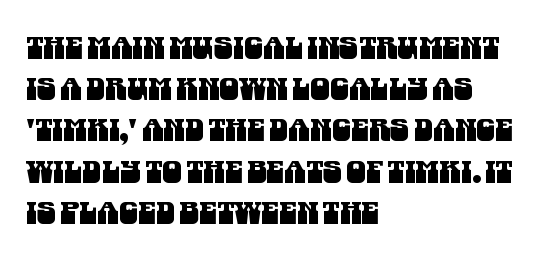
What stands out about the letter spacing? Nothing — it is the standard amount. Looks like regular typesetting: each glyph gets only the width it needs. This sample is left-justified, so line endings fall wherever the words run out. Bare-footed words on every line.
